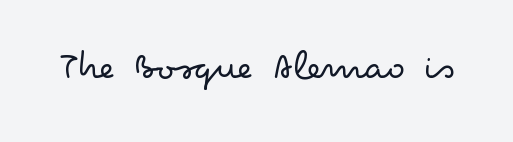
{"serif": "no", "italic": "no", "bold": "no", "weight": "light", "width": "wide", "stroke_contrast": "low", "x_height": "small", "monospaced": "no", "underline": "no", "letter_spacing": "normal", "letter_spacing_em": 0.0, "glyph_px": 41}
